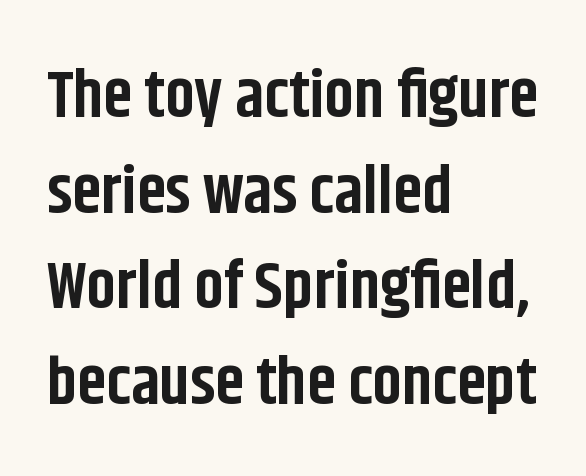
The image shows 66 px bold, condensed sans-serif type, upright; set left-aligned, normal line spacing (1.45x), normal letter spacing, not underlined; low stroke contrast and a large x-height.
